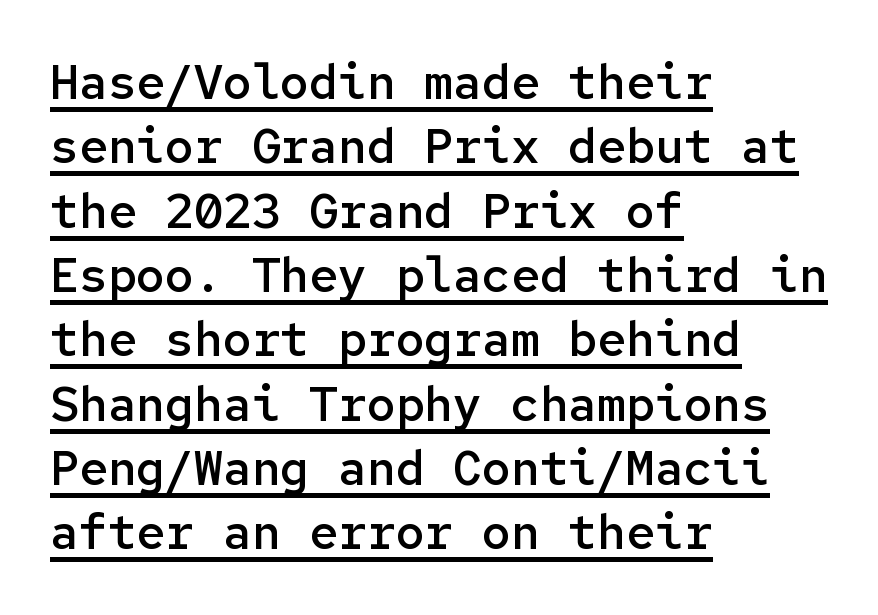
{"serif": "no", "italic": "no", "bold": "semi", "weight": "semibold", "width": "normal", "stroke_contrast": "low", "x_height": "medium", "monospaced": "yes", "underline": "yes", "align": "left", "line_spacing": "normal", "line_spacing_ratio": 1.34, "letter_spacing": "normal", "letter_spacing_em": 0.0, "glyph_px": 48}
